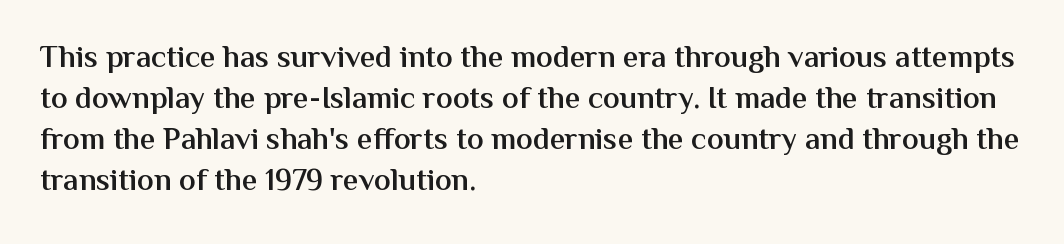
Q: Is the text bold? A: Semi-bold.
Q: Is the text italic (slanted)? A: No, it is upright.
Q: Is the typeface a serif or a sans-serif typeface? A: Sans-serif.
Q: Is the text underlined? A: No.
Q: How is the paragraph aligned? A: Left-aligned.
Q: Is the spacing between letters normal or unusually wide? A: Normal.
Q: Is the spacing between lines tight, normal or loose? A: Normal.
Q: Width (condensed, normal, or wide)? A: Normal.
Q: Stroke contrast? A: Medium.
Q: x-height? A: Medium.
Q: Monospaced? A: No.
